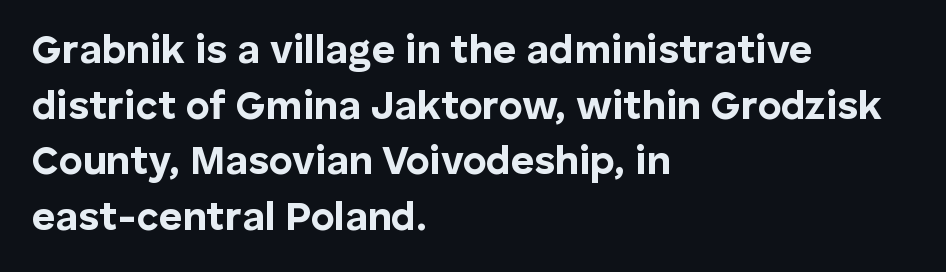
The image shows 40 px bold sans-serif type, upright; set left-aligned, normal line spacing (1.39x), normal letter spacing, not underlined; low stroke contrast and a medium x-height.
